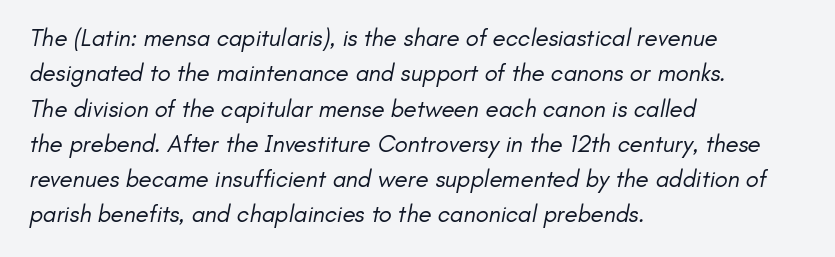
Q: Is the text bold? A: No.
Q: Is the text underlined? A: No.
Q: How is the paragraph aligned? A: Left-aligned.
Q: Is the spacing between letters normal or unusually wide? A: Normal.
Q: Is the spacing between lines tight, normal or loose? A: Normal.
